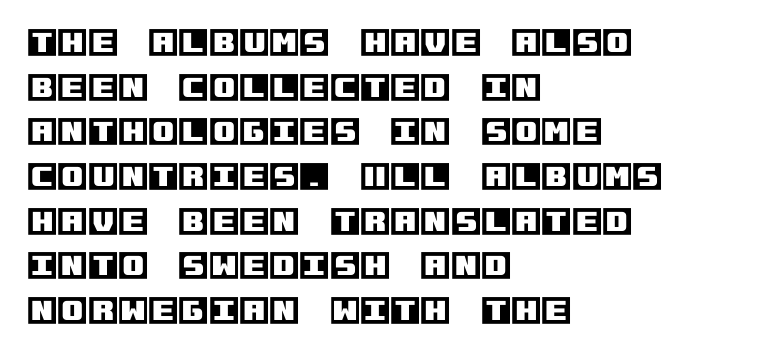
{"italic": "no", "width": "normal", "x_height": "large", "underline": "no", "align": "left", "line_spacing": "normal", "line_spacing_ratio": 1.44, "letter_spacing": "normal", "letter_spacing_em": 0.0, "glyph_px": 31}
